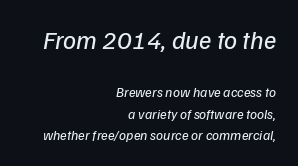
{"bold": "no", "underline": "no", "align": "right", "line_spacing": "normal", "line_spacing_ratio": 1.52, "letter_spacing": "normal", "letter_spacing_em": 0.0, "larger_block": "first", "size_ratio": 1.86, "glyph_px": 26}
